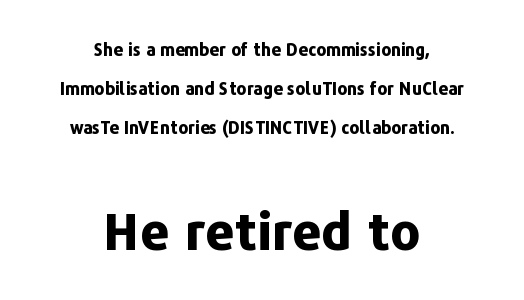
The image shows 51 px bold sans-serif type, upright; set centered, loose line spacing (2.3x), normal letter spacing, not underlined; the second (bottom) block is 3.0x larger; low stroke contrast and a medium x-height.
